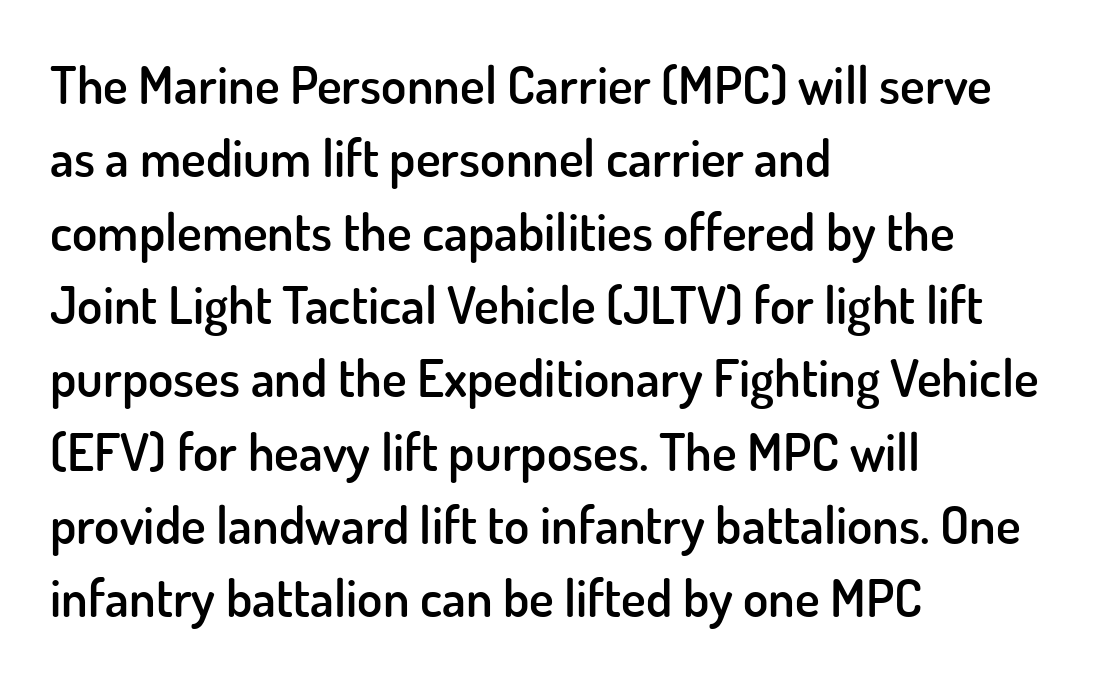
The characters look somewhat weighty, a semibold short of true bold. Descenders are the only things crossing below the line. The font's upright variant was chosen for this text. The letters sit at their default tracking, neither squeezed nor spread. This sample keeps an unexceptional amount of space between lines. Look at the bottom of the vertical strokes: they stop flat, with no serifs.
